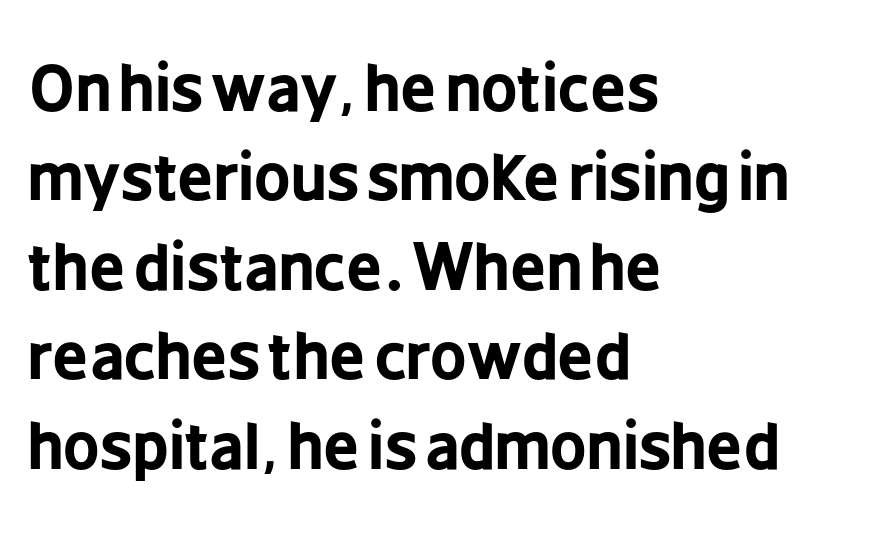
{"serif": "no", "italic": "no", "bold": "yes", "weight": "bold", "width": "condensed", "stroke_contrast": "low", "x_height": "medium", "monospaced": "no", "underline": "no", "align": "left", "line_spacing": "normal", "line_spacing_ratio": 1.42, "letter_spacing": "normal", "letter_spacing_em": 0.0, "glyph_px": 63}
